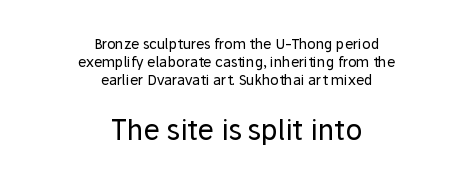
Stroke thickness stays within the range of a standard reading face or lighter. This sample uses an upright cut, with every glyph sitting square on the baseline. Characters follow at the spacing the type designer built in. This rendering employs a face without finishing strokes, i.e., a sans-serif. Horizontal alignment here is central, giving a formal, balanced look. The letters advance in unequal steps, a hallmark of proportional type.
